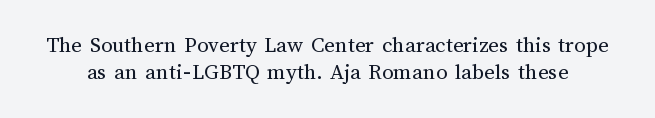
The image shows 23 px text type, upright; set line spacing 1.19x, normal letter spacing, not underlined.
